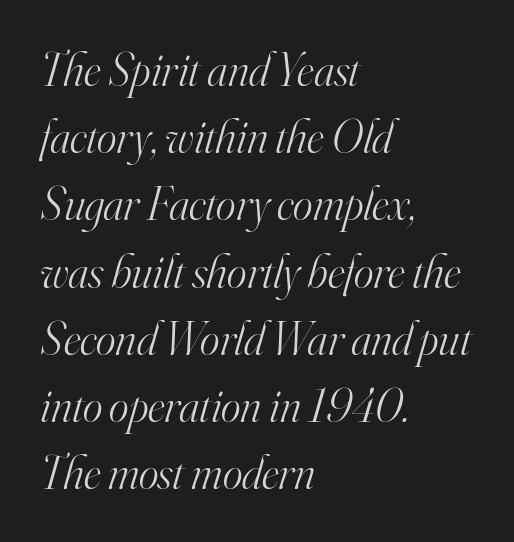
Q: Is the text bold? A: No.
Q: Is the text italic (slanted)? A: Yes, it leans right by about 16 degrees.
Q: Is the typeface a serif or a sans-serif typeface? A: Serif.
Q: Is the text underlined? A: No.
Q: How is the paragraph aligned? A: Left-aligned.
Q: Is the spacing between letters normal or unusually wide? A: Normal.
Q: Is the spacing between lines tight, normal or loose? A: Normal.
Q: Width (condensed, normal, or wide)? A: Normal.
Q: Stroke contrast? A: High.
Q: x-height? A: Small.
Q: Monospaced? A: No.
